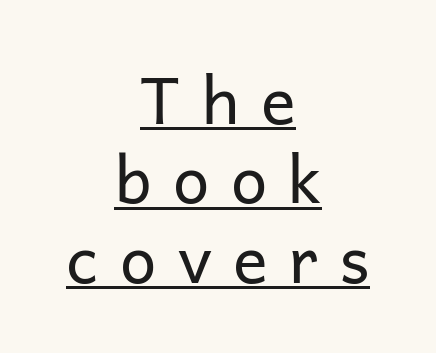
Q: Is the text bold? A: No.
Q: Is the text italic (slanted)? A: No, it is upright.
Q: Is the typeface a serif or a sans-serif typeface? A: Sans-serif.
Q: Is the text underlined? A: Yes.
Q: How is the paragraph aligned? A: Centered.
Q: Is the spacing between letters normal or unusually wide? A: Unusually wide.
Q: Width (condensed, normal, or wide)? A: Normal.
Q: Stroke contrast? A: Low.
Q: x-height? A: Medium.
Q: Monospaced? A: No.
